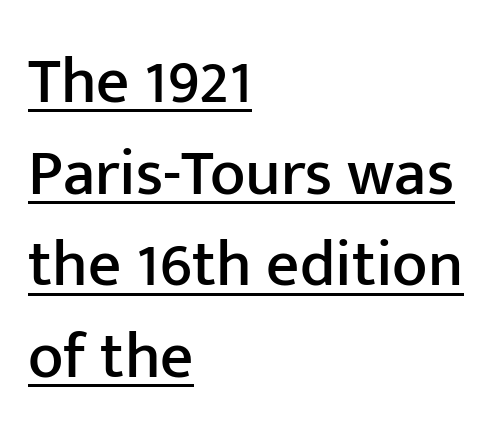
The image shows 65 px sans-serif type, upright; set left-aligned, normal line spacing (1.41x), normal letter spacing, underlined; low stroke contrast and a medium x-height.
